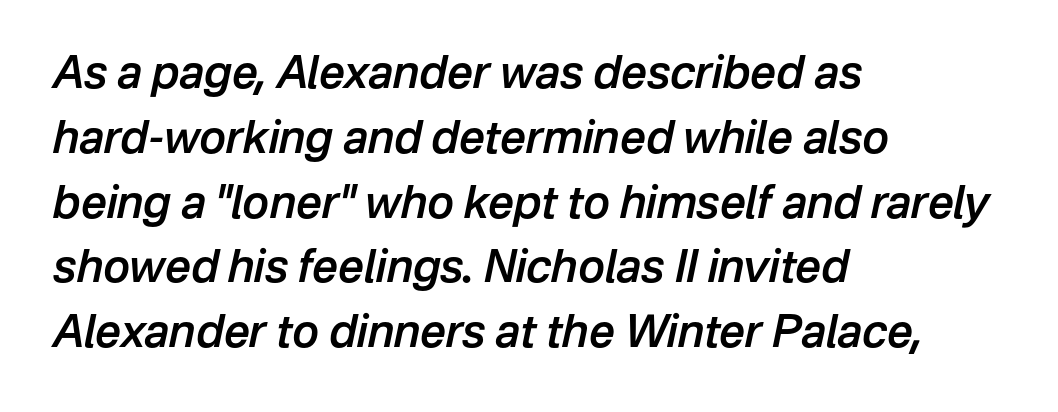
The image shows 45 px semibold type, italic (leaning right); set left-aligned, normal line spacing (1.44x), normal letter spacing, not underlined; low stroke contrast and a medium x-height.
